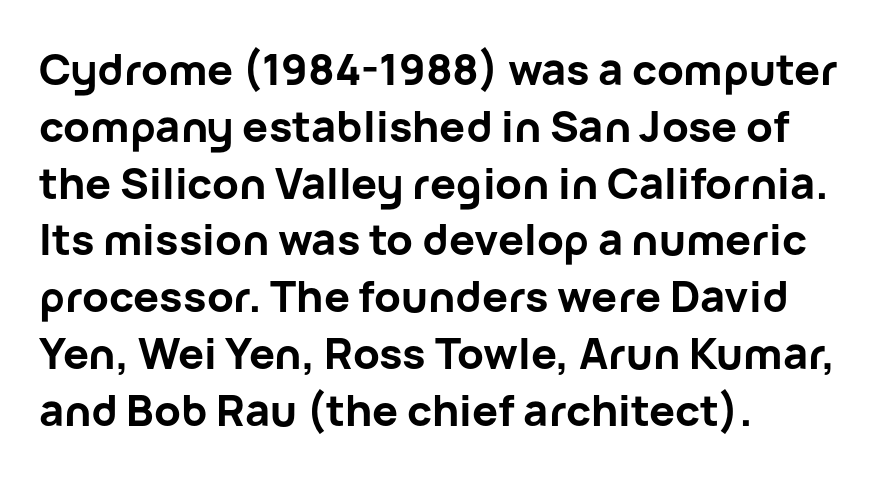
{"serif": "no", "italic": "no", "bold": "yes", "weight": "bold", "width": "normal", "stroke_contrast": "low", "x_height": "medium", "monospaced": "no", "underline": "no", "align": "left", "line_spacing": "normal", "line_spacing_ratio": 1.32, "letter_spacing": "normal", "letter_spacing_em": 0.0, "glyph_px": 43}
